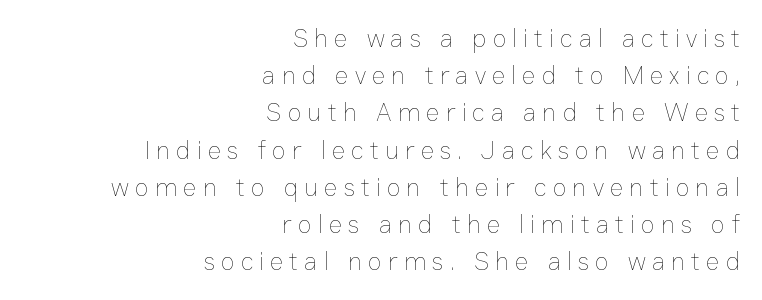
Q: Is the text bold? A: No.
Q: Is the text italic (slanted)? A: No, it is upright.
Q: Is the text underlined? A: No.
Q: How is the paragraph aligned? A: Right-aligned.
Q: Is the spacing between letters normal or unusually wide? A: Unusually wide.
Q: Is the spacing between lines tight, normal or loose? A: Normal.
